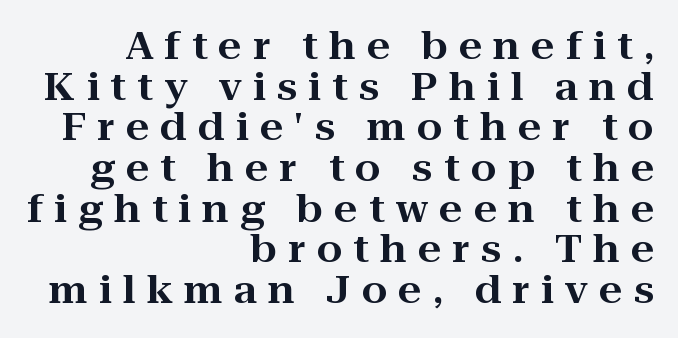
Horizontal alignment here is rightward, an uncommon choice for prose. Notice how descenders almost collide with the ascenders below — that's tight leading. Bare-footed words on every line. Look at the bottom of the vertical strokes: they flare into serifs here. Spacing between characters has been opened up far beyond the box default.
